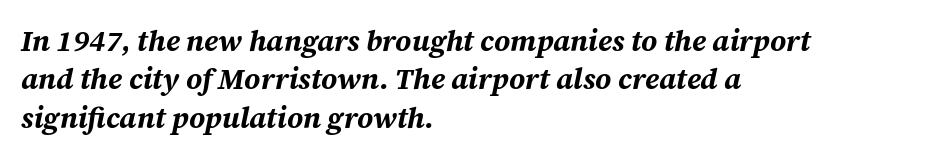
Letters rest on an invisible, unmarked baseline. It's the slanting kind of type. Varying glyph widths throughout — classic text-font behaviour. Notice how the passage keeps a crisp vertical edge on the left only.
